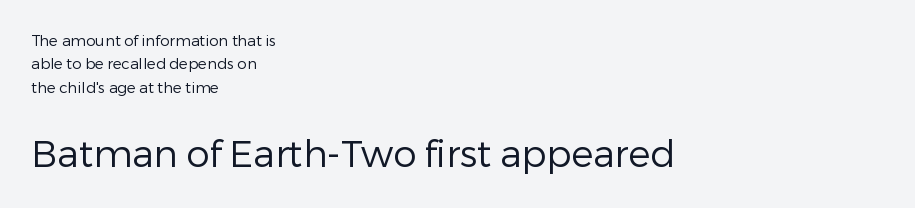
The image shows 37 px regular-weight sans-serif type, upright; set left-aligned, normal line spacing (1.56x), normal letter spacing, not underlined; the second (bottom) block is 2.47x larger; low stroke contrast and a medium x-height.
